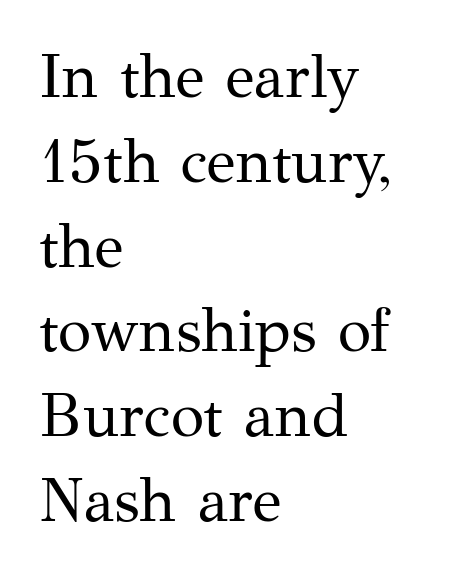
{"serif": "yes", "italic": "no", "bold": "no", "weight": "regular", "width": "normal", "stroke_contrast": "medium", "x_height": "medium", "monospaced": "no", "underline": "no", "align": "left", "line_spacing": "normal", "line_spacing_ratio": 1.39, "letter_spacing": "normal", "letter_spacing_em": 0.0, "glyph_px": 61}
